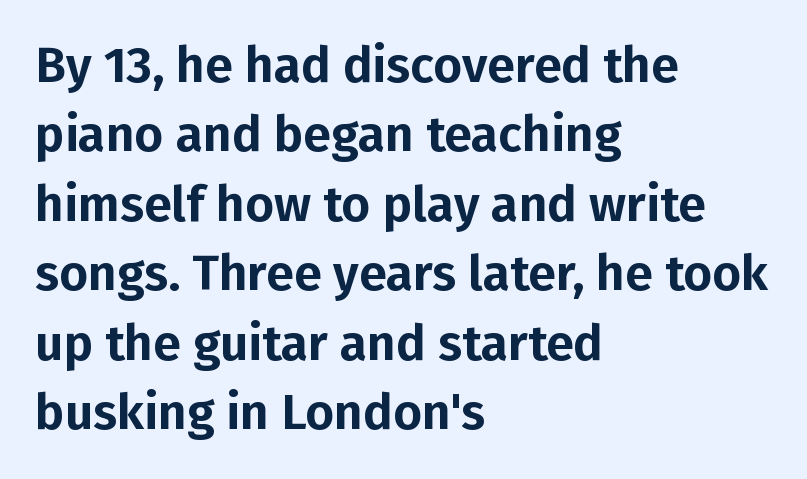
{"serif": "no", "italic": "no", "width": "normal", "stroke_contrast": "low", "x_height": "medium", "monospaced": "no", "underline": "no", "align": "left", "line_spacing": "normal", "line_spacing_ratio": 1.39, "letter_spacing": "normal", "letter_spacing_em": 0.0, "glyph_px": 50}
